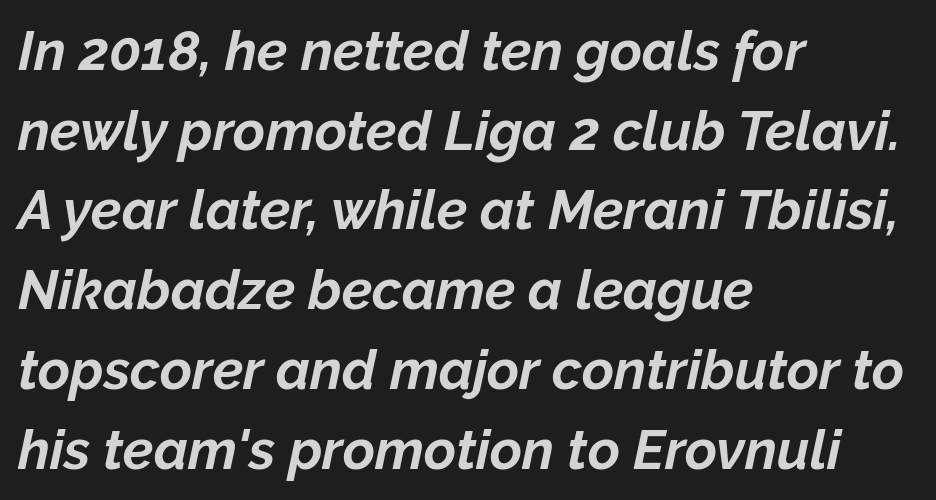
The image shows 55 px bold type, italic (leaning right); set left-aligned, normal line spacing (1.45x), normal letter spacing, not underlined; low stroke contrast and a medium x-height.
